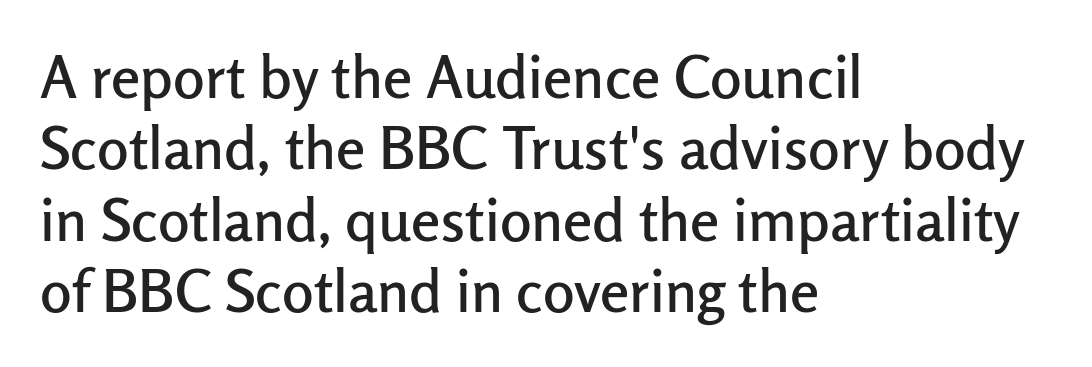
Q: Is the text italic (slanted)? A: No, it is upright.
Q: Is the typeface a serif or a sans-serif typeface? A: Sans-serif.
Q: Is the text underlined? A: No.
Q: How is the paragraph aligned? A: Left-aligned.
Q: Is the spacing between letters normal or unusually wide? A: Normal.
Q: Width (condensed, normal, or wide)? A: Normal.
Q: Stroke contrast? A: Low.
Q: x-height? A: Medium.
Q: Monospaced? A: No.
